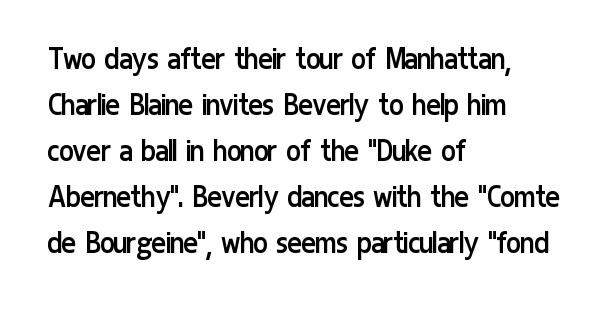
{"serif": "no", "italic": "no", "bold": "no", "weight": "regular", "width": "condensed", "stroke_contrast": "low", "x_height": "medium", "monospaced": "no", "underline": "no", "align": "left", "line_spacing": "normal", "line_spacing_ratio": 1.35, "letter_spacing": "normal", "letter_spacing_em": 0.0, "glyph_px": 34}
